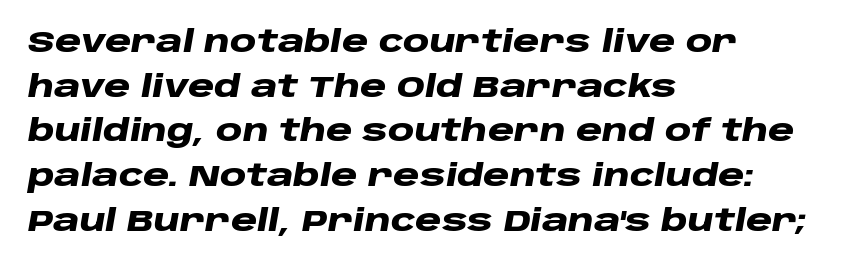
Q: Is the text bold? A: Yes.
Q: Is the text italic (slanted)? A: Yes, it leans right by about 10 degrees.
Q: Is the text underlined? A: No.
Q: How is the paragraph aligned? A: Left-aligned.
Q: Is the spacing between letters normal or unusually wide? A: Normal.
Q: Is the spacing between lines tight, normal or loose? A: Normal.
Q: Width (condensed, normal, or wide)? A: Wide.
Q: Stroke contrast? A: Low.
Q: x-height? A: Large.
Q: Monospaced? A: No.
